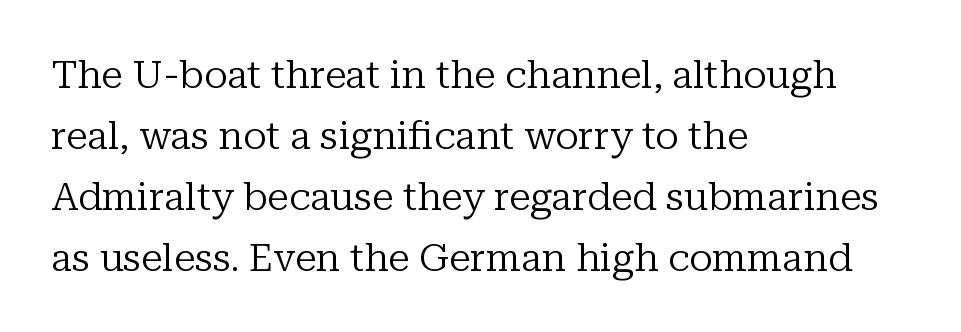
{"serif": "yes", "italic": "no", "bold": "no", "weight": "regular", "width": "normal", "stroke_contrast": "low", "x_height": "medium", "monospaced": "no", "underline": "no", "align": "left", "line_spacing": "normal", "line_spacing_ratio": 1.56, "letter_spacing": "normal", "letter_spacing_em": 0.0, "glyph_px": 39}
